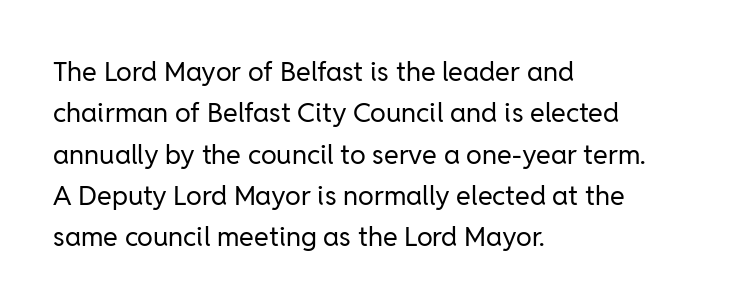
In terms of leading, this rendering sits right in the middle. The lettering stays uniformly vertical, giving the passage a roman look. Decoration check: the copy has no underline. The passage shown is not bold in any degree. How are the letters spaced? Ordinarily, with no added tracking.
